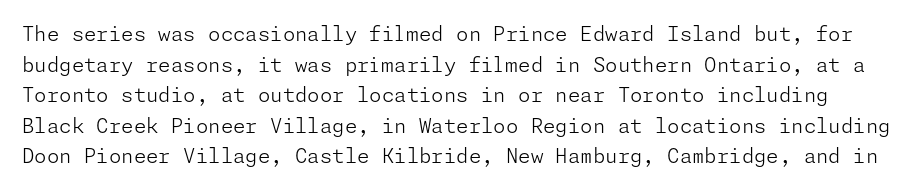
The image shows 20 px text type, upright; set normal line spacing (1.53x), normal letter spacing, not underlined.
